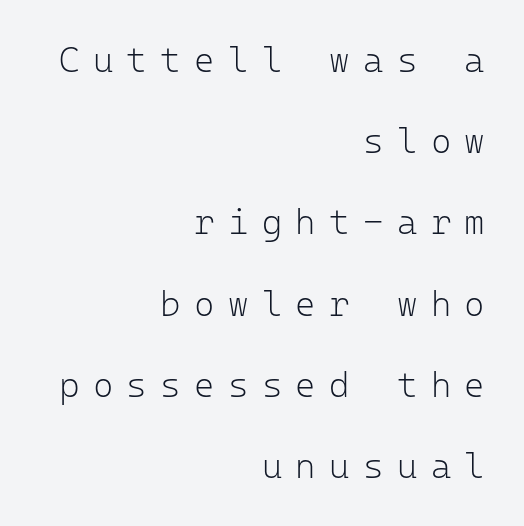
The image shows 35 px light sans-serif type, upright, monospaced; set right-aligned, loose line spacing (2.32x), unusually wide letter spacing (+0.38 em), not underlined; low stroke contrast and a medium x-height.
